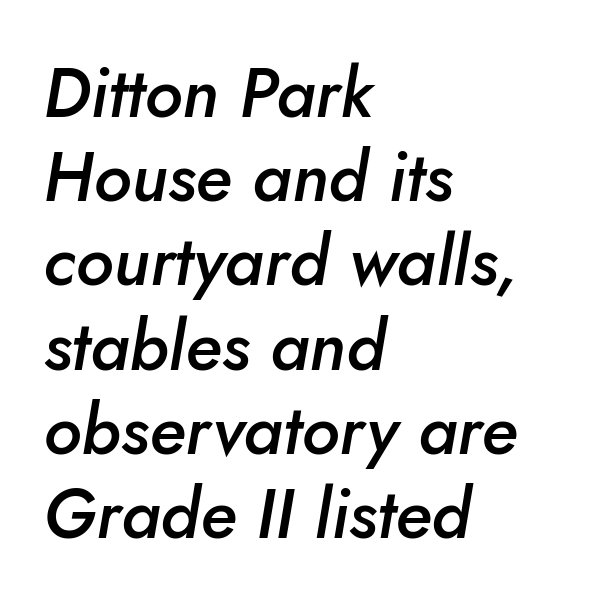
{"italic": "yes", "lean": "right", "slant_degrees": 10, "bold": "semi", "weight": "semibold", "width": "normal", "stroke_contrast": "low", "x_height": "small", "monospaced": "no", "underline": "no", "align": "left", "line_spacing_ratio": 1.22, "letter_spacing": "normal", "letter_spacing_em": 0.0, "glyph_px": 69}
